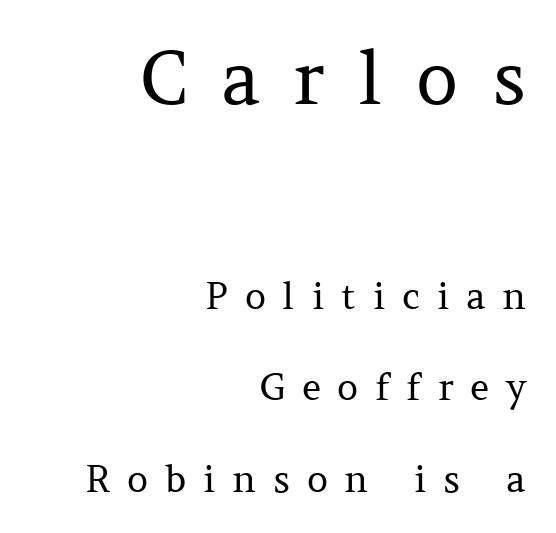
The image shows 74 px regular-weight serif type, upright; set right-aligned, loose line spacing (2.47x), unusually wide letter spacing (+0.45 em), not underlined; the first (top) block is 2.0x larger; medium stroke contrast and a medium x-height.
